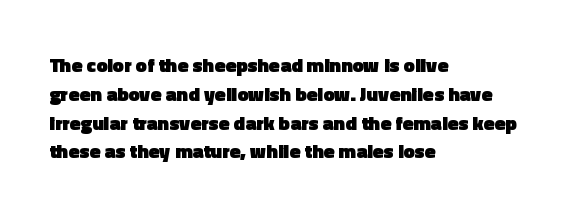
Q: Is the text bold? A: Yes.
Q: Is the text italic (slanted)? A: No, it is upright.
Q: Is the text underlined? A: No.
Q: How is the paragraph aligned? A: Left-aligned.
Q: Is the spacing between letters normal or unusually wide? A: Normal.
Q: Is the spacing between lines tight, normal or loose? A: Normal.
